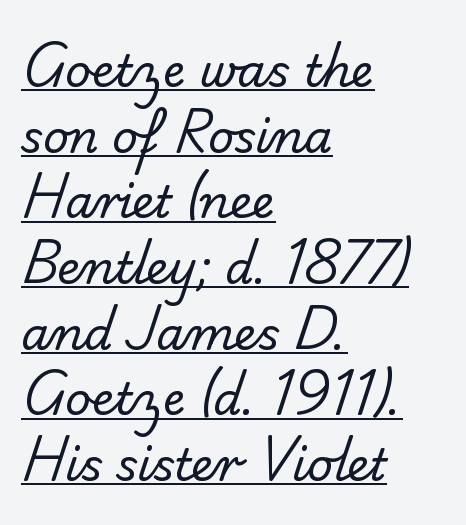
{"serif": "no", "bold": "no", "weight": "regular", "width": "normal", "stroke_contrast": "low", "x_height": "small", "monospaced": "no", "underline": "yes", "align": "left", "line_spacing": "normal", "line_spacing_ratio": 1.46, "letter_spacing": "normal", "letter_spacing_em": 0.0, "glyph_px": 45}
